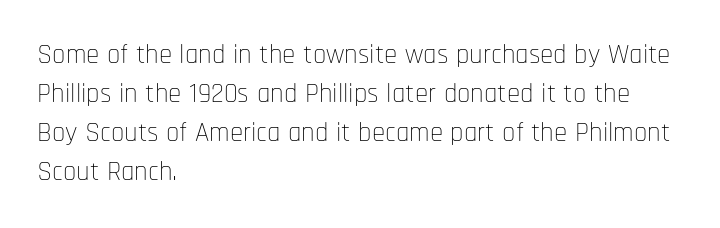
Q: Is the text bold? A: No.
Q: Is the text italic (slanted)? A: No, it is upright.
Q: Is the text underlined? A: No.
Q: How is the paragraph aligned? A: Left-aligned.
Q: Is the spacing between letters normal or unusually wide? A: Normal.
Q: Is the spacing between lines tight, normal or loose? A: Normal.
